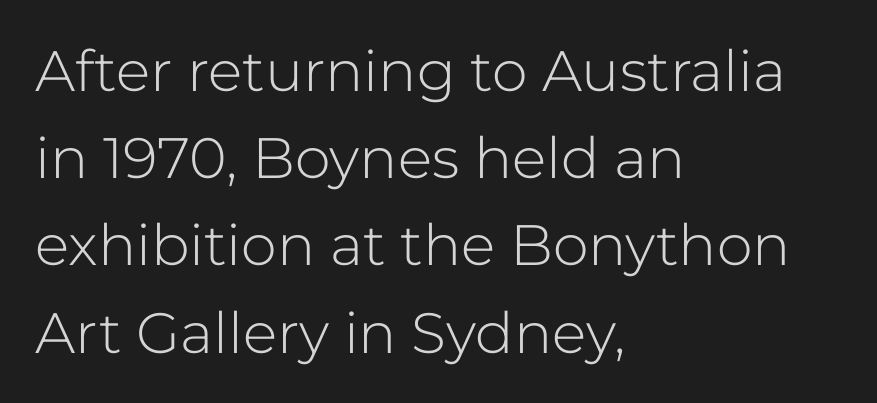
The image shows 57 px light sans-serif type, upright; set left-aligned, normal line spacing (1.53x), normal letter spacing, not underlined; low stroke contrast and a medium x-height.
